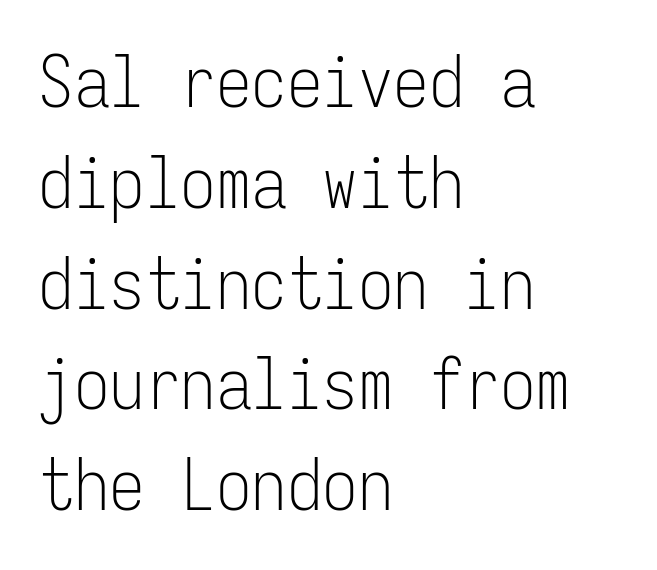
Q: Is the text bold? A: No.
Q: Is the text italic (slanted)? A: No, it is upright.
Q: Is the typeface a serif or a sans-serif typeface? A: Sans-serif.
Q: Is the text underlined? A: No.
Q: How is the paragraph aligned? A: Left-aligned.
Q: Is the spacing between letters normal or unusually wide? A: Normal.
Q: Is the spacing between lines tight, normal or loose? A: Normal.
Q: Width (condensed, normal, or wide)? A: Condensed.
Q: Stroke contrast? A: Low.
Q: x-height? A: Medium.
Q: Monospaced? A: Yes.
